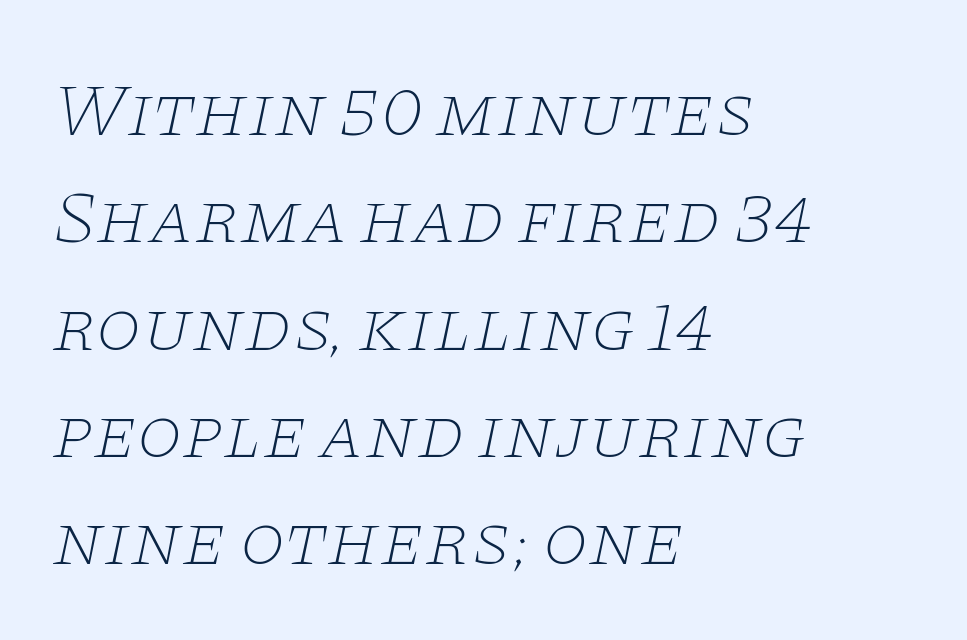
The line texture is even and compact thanks to regular tracking. The foot of each line stays bare and open. The passage shown stacks its lines at a standard gap. Character widths vary here, with narrow letters taking less room than wide ones. Compared with a typical body face, this is equally light or lighter still.
